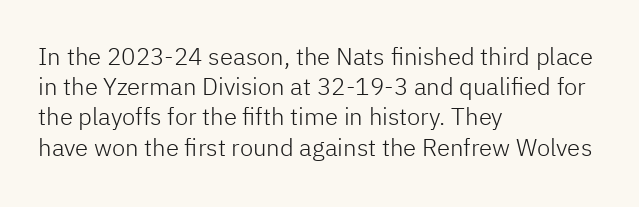
{"italic": "no", "bold": "no", "underline": "no", "align": "left", "line_spacing": "normal", "line_spacing_ratio": 1.26, "letter_spacing": "normal", "letter_spacing_em": 0.0, "glyph_px": 24}
